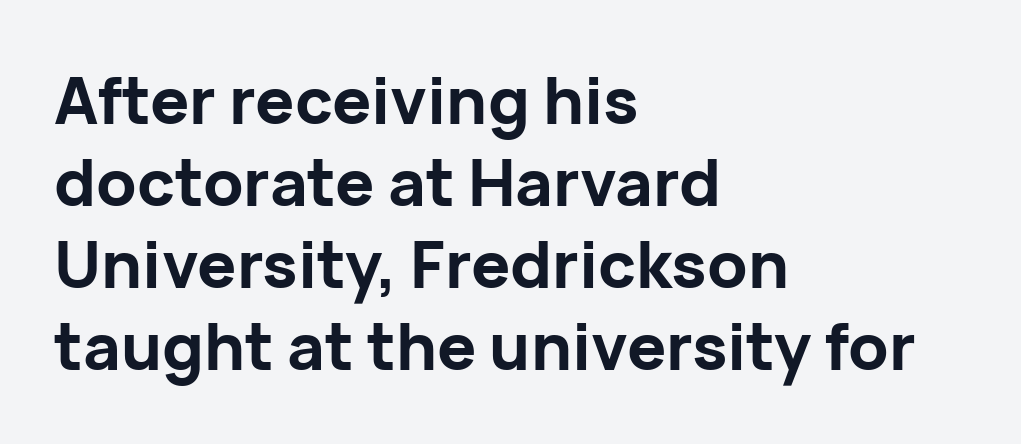
{"serif": "no", "italic": "no", "bold": "yes", "weight": "bold", "width": "normal", "stroke_contrast": "low", "x_height": "medium", "monospaced": "no", "underline": "no", "align": "left", "line_spacing": "normal", "line_spacing_ratio": 1.26, "letter_spacing": "normal", "letter_spacing_em": 0.0, "glyph_px": 65}
